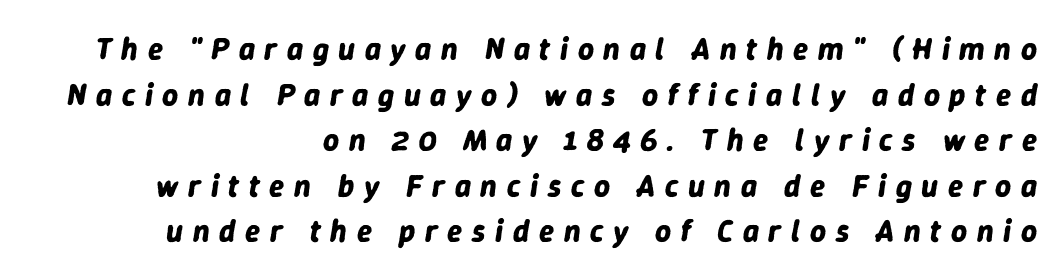
Q: Is the text bold? A: Yes.
Q: Is the text italic (slanted)? A: Yes, it leans right by about 9 degrees.
Q: Is the text underlined? A: No.
Q: How is the paragraph aligned? A: Right-aligned.
Q: Is the spacing between letters normal or unusually wide? A: Unusually wide.
Q: Is the spacing between lines tight, normal or loose? A: Normal.
Q: Width (condensed, normal, or wide)? A: Normal.
Q: Stroke contrast? A: Low.
Q: x-height? A: Medium.
Q: Monospaced? A: No.
